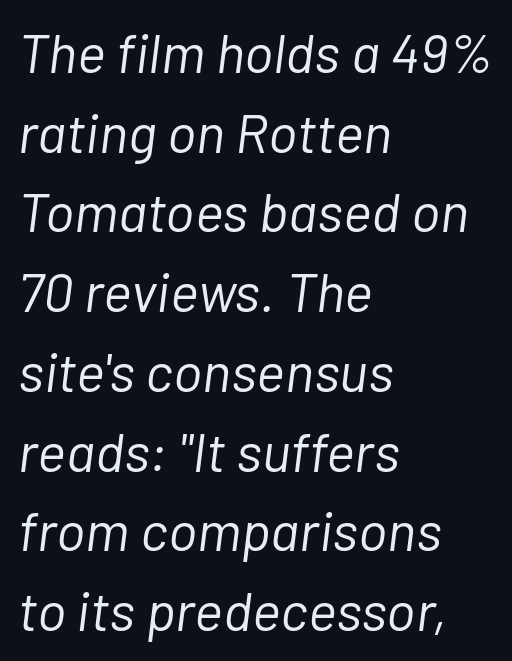
Ink coverage per letter is moderate at most. Each row of text sits above clean, open space. Horizontally, the lines are justified to the leading edge only. Spacing verdict: proportional, widths tailored to each character. The horizontal fit of the characters is conventional and even.
